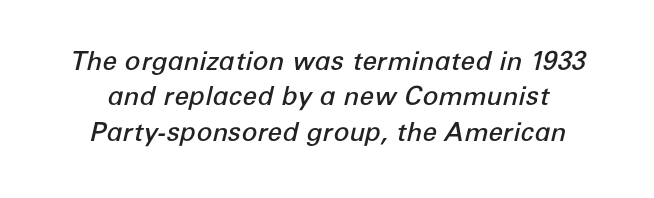
{"italic": "yes", "lean": "right", "slant_degrees": 12, "bold": "semi", "underline": "no", "line_spacing": "normal", "line_spacing_ratio": 1.36, "letter_spacing": "normal", "letter_spacing_em": 0.0, "glyph_px": 26}
